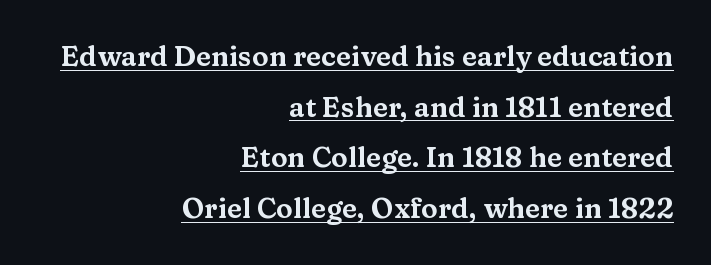
A roman cut, with each character standing at attention. The specimen includes a rule beneath the text block's lines. Tracking here is standard; glyphs follow each other at the usual distance. Which margin do the lines hug? The right one — the left edge is uneven. The passage shown is typeset with a serif family. The passage shown is typed in a proportional face where columns would drift.
